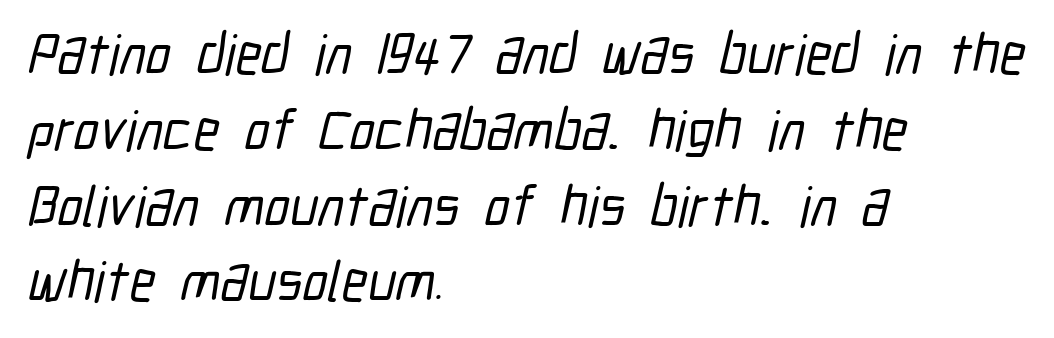
The image shows 57 px condensed sans-serif type; set left-aligned, normal line spacing (1.33x), normal letter spacing, not underlined; low stroke contrast and a medium x-height.
